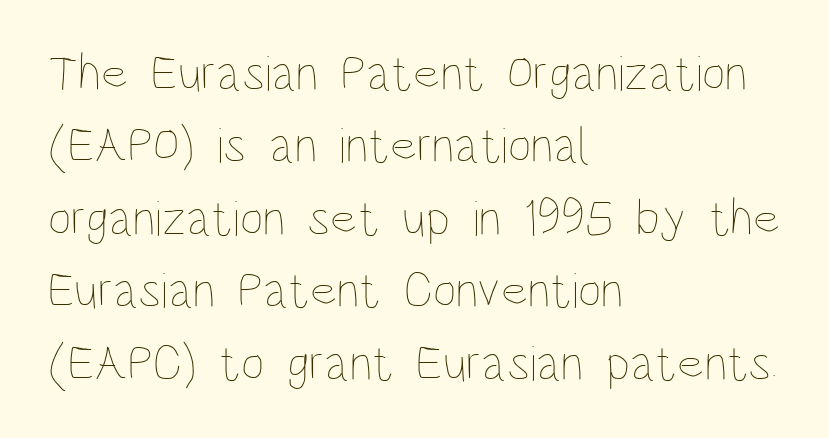
The image shows 51 px thin, condensed type, upright; set left-aligned, normal line spacing (1.42x), normal letter spacing, not underlined; low stroke contrast and a large x-height.
